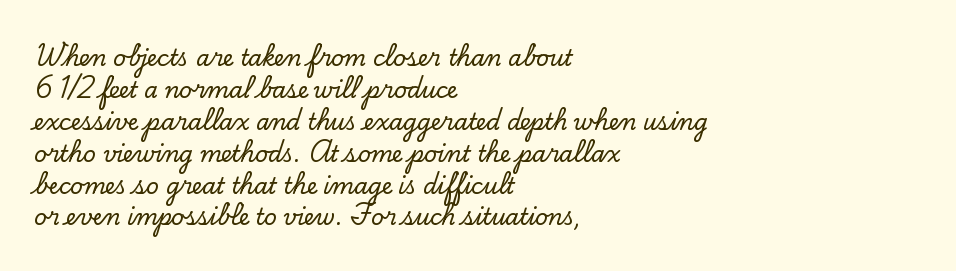
{"underline": "no", "align": "left", "line_spacing": "normal", "line_spacing_ratio": 1.45, "letter_spacing": "normal", "letter_spacing_em": 0.0, "glyph_px": 22}
